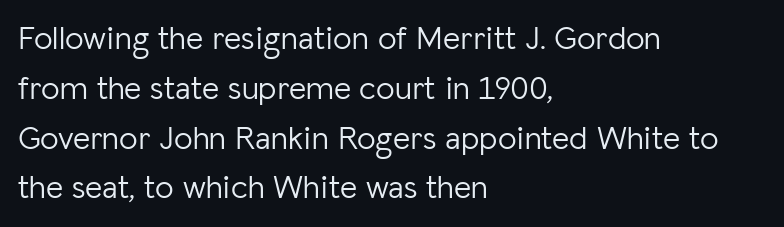
Just letters on the line, the space beneath them empty. Left-aligned paragraph, ragged on the right. No italicization has been applied; the sample stays upright. This sample uses a sans-serif face. Heaviness? Minimal to ordinary, like unemphasized prose.
